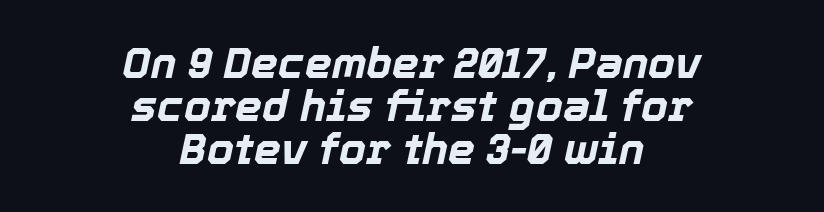
Is the type bold? Yes — the strokes are clearly thick and heavy. Anything drawn beneath the words? Only blank space. Is there much room between lines? No — they nearly touch. Spacing between characters is what you'd get straight out of the box. Note the varied advance widths — an 'i' is clearly narrower than an 'm'.
